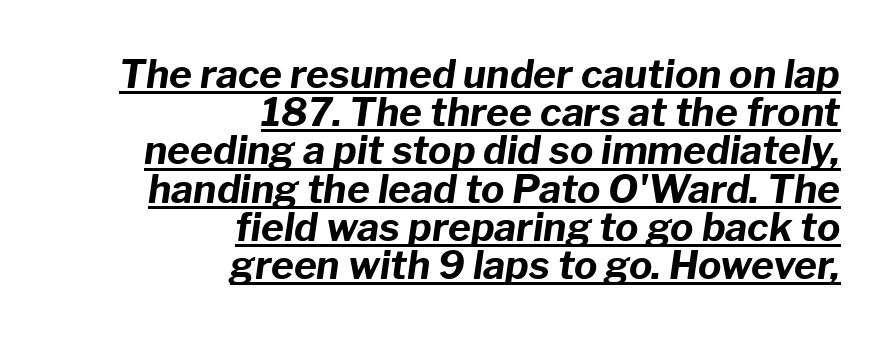
When letters slant like this, we call the style italic. On the weight axis this lands at bold, roughly 700. The space between consecutive lines is stingy. The line texture is even and compact thanks to regular tracking.
